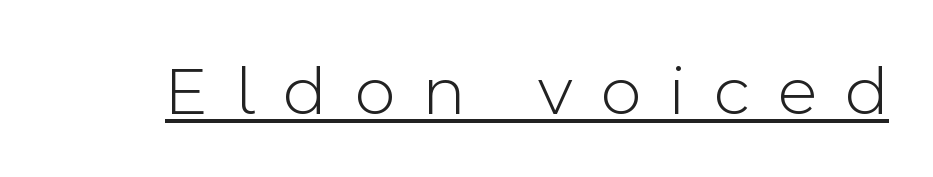
A quiet, ordinary-to-light weight characterises the typeface. What decoration does the sample have? An underline. Check where the strokes stop: nothing finishes them off — pure sans. Character widths vary here, with narrow letters taking less room than wide ones. In terms of posture, this sample is upright.
